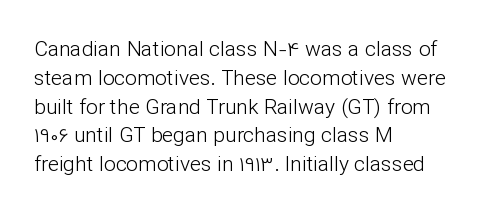
Each new line begins a customary step beneath the previous one. Stems here are at most as thick as an everyday book face. Words appear dense and cohesive because spacing is normal. Descenders hang freely into open space. The axis of the letterforms is exactly vertical.
